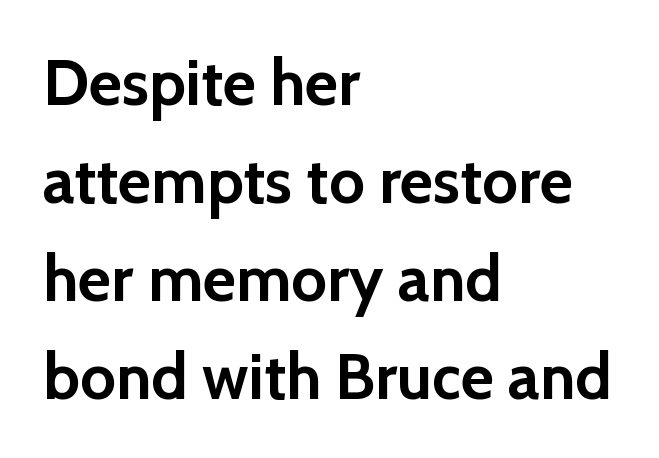
{"serif": "no", "italic": "no", "bold": "yes", "weight": "semibold", "width": "normal", "x_height": "medium", "monospaced": "no", "underline": "no", "align": "left", "line_spacing": "normal", "line_spacing_ratio": 1.53, "letter_spacing": "normal", "letter_spacing_em": 0.0, "glyph_px": 64}
